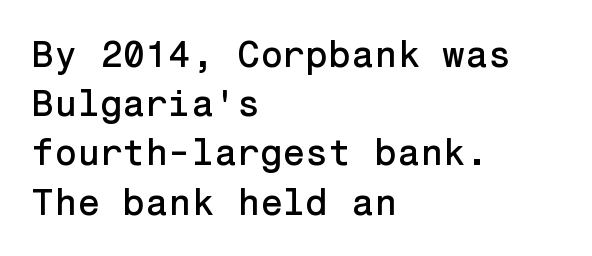
The axis of the letterforms is exactly vertical. Tracking here is standard; glyphs follow each other at the usual distance. The space beneath each line is pristine and unruled. This is sans-serif lettering, the kind often seen on screens and signage. Casual observation: everything's shoved over to the left.
